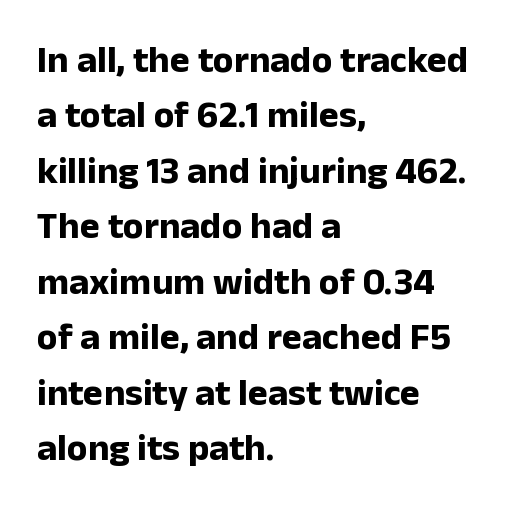
Standard letterfit; no display-style spreading of the glyphs. I'd call this a sans setting — the letters go barefoot. The lettering holds an erect, upright posture throughout. Students, observe: this is what conventionally led text looks like. These lines carry a lot of weight — the face is fully bold. Think of a printed novel: that variable character pitch is what you see here.
